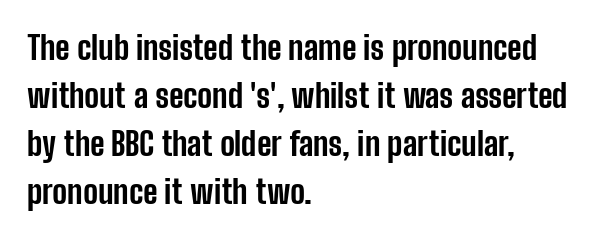
{"serif": "no", "italic": "no", "bold": "yes", "weight": "bold", "width": "condensed", "stroke_contrast": "low", "x_height": "medium", "monospaced": "no", "underline": "no", "align": "left", "line_spacing": "normal", "line_spacing_ratio": 1.45, "letter_spacing": "normal", "letter_spacing_em": 0.0, "glyph_px": 33}
